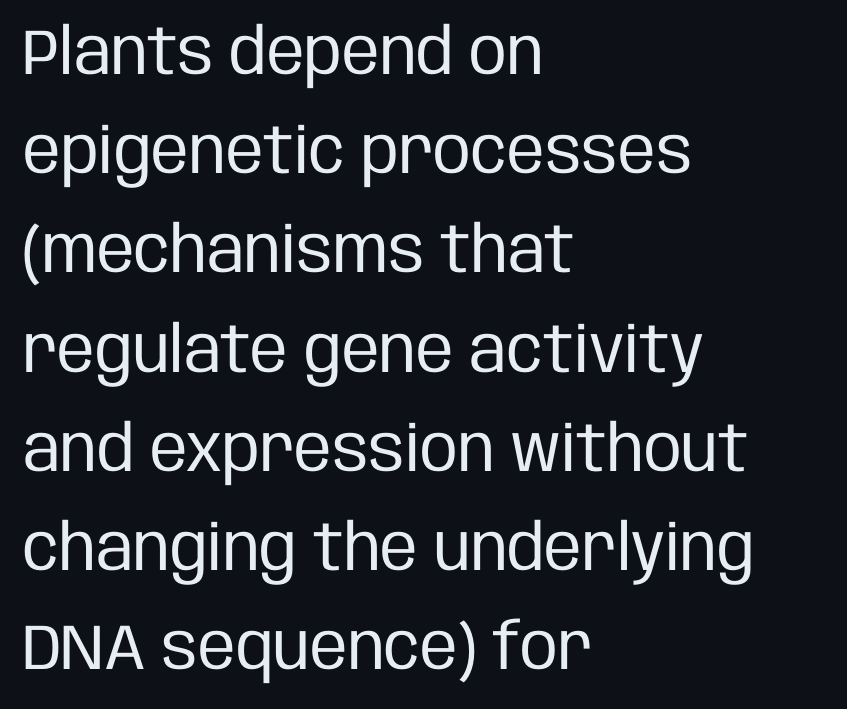
Q: Is the text bold? A: No.
Q: Is the text italic (slanted)? A: No, it is upright.
Q: Is the typeface a serif or a sans-serif typeface? A: Sans-serif.
Q: Is the text underlined? A: No.
Q: How is the paragraph aligned? A: Left-aligned.
Q: Is the spacing between letters normal or unusually wide? A: Normal.
Q: Is the spacing between lines tight, normal or loose? A: Normal.
Q: Width (condensed, normal, or wide)? A: Condensed.
Q: Stroke contrast? A: Low.
Q: x-height? A: Large.
Q: Monospaced? A: No.
